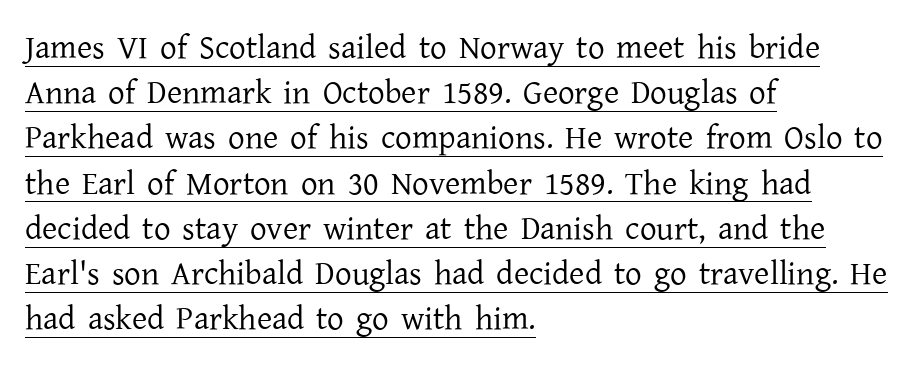
Q: Is the text bold? A: No.
Q: Is the text italic (slanted)? A: No, it is upright.
Q: Is the typeface a serif or a sans-serif typeface? A: Serif.
Q: Is the text underlined? A: Yes.
Q: How is the paragraph aligned? A: Left-aligned.
Q: Is the spacing between letters normal or unusually wide? A: Normal.
Q: Is the spacing between lines tight, normal or loose? A: Normal.
Q: Width (condensed, normal, or wide)? A: Normal.
Q: Stroke contrast? A: Low.
Q: x-height? A: Medium.
Q: Monospaced? A: No.
